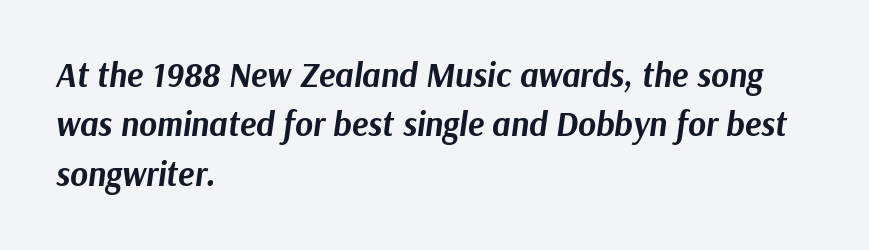
Q: Is the text bold? A: Yes.
Q: Is the text italic (slanted)? A: Yes, it leans right by about 9 degrees.
Q: Is the text underlined? A: No.
Q: How is the paragraph aligned? A: Left-aligned.
Q: Is the spacing between letters normal or unusually wide? A: Normal.
Q: Is the spacing between lines tight, normal or loose? A: Normal.
Q: Width (condensed, normal, or wide)? A: Normal.
Q: Stroke contrast? A: Medium.
Q: x-height? A: Medium.
Q: Monospaced? A: No.
